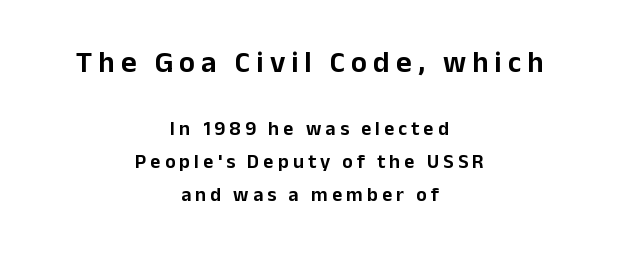
{"serif": "no", "italic": "no", "width": "normal", "stroke_contrast": "low", "x_height": "medium", "monospaced": "no", "underline": "no", "align": "center", "line_spacing": "normal", "line_spacing_ratio": 1.65, "letter_spacing": "wide", "letter_spacing_em": 0.2, "larger_block": "first", "size_ratio": 1.5, "glyph_px": 30}
